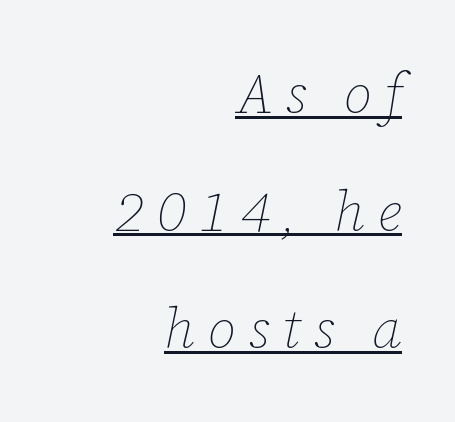
Teacher's note: observe the even right margin — that is flush-right alignment. Emphasis-style slanted type is in use. Observe the wide spacing: letters keep a clear distance from each other. Airy leading. These lines are rendered in a variable-pitch font.
